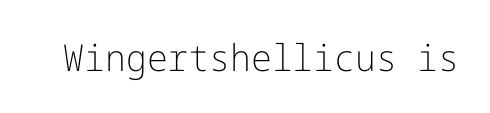
{"serif": "no", "italic": "no", "bold": "no", "weight": "light", "width": "normal", "stroke_contrast": "low", "x_height": "medium", "underline": "no", "letter_spacing": "normal", "letter_spacing_em": 0.0, "glyph_px": 37}
